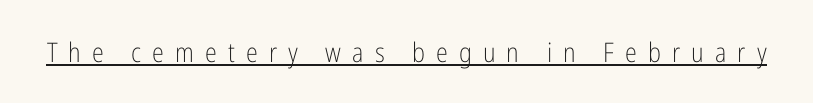
The image shows 27 px text type, upright; set unusually wide letter spacing (+0.41 em), underlined.
